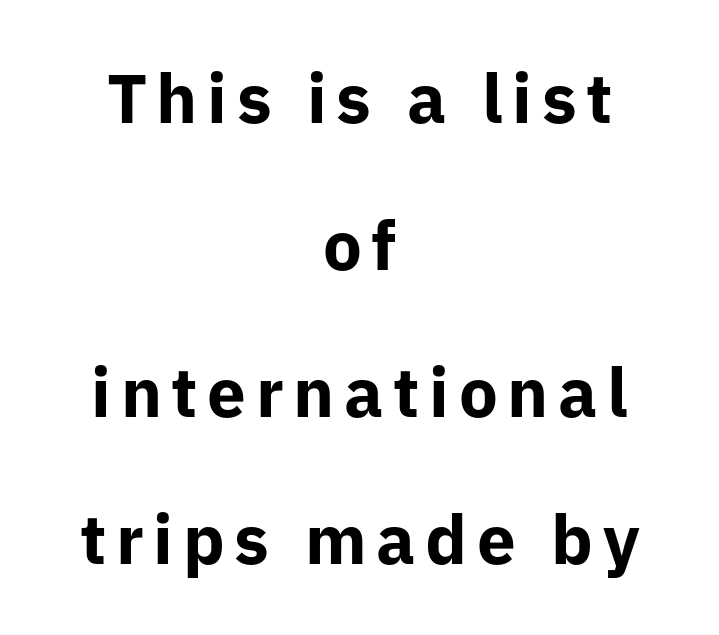
The image shows 69 px bold sans-serif type, upright; set centered, loose line spacing (2.13x), not underlined; low stroke contrast and a medium x-height.
